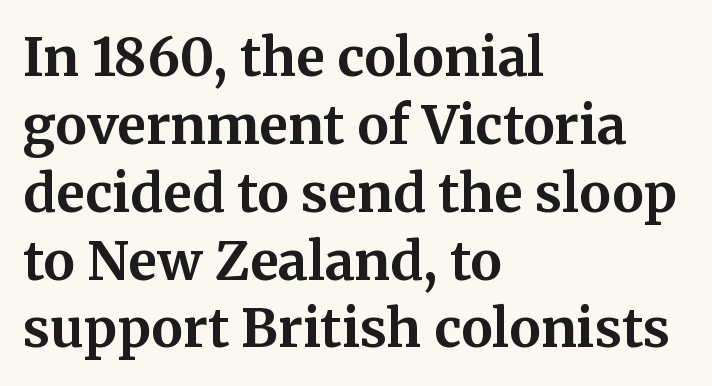
Here the designer chose a conventional face with non-uniform glyph widths. I'd call this a serif setting — the letters wear small feet. Each glyph is drawn with heavy, bold strokes. Unlike italic type, these characters show no tilt at all.
